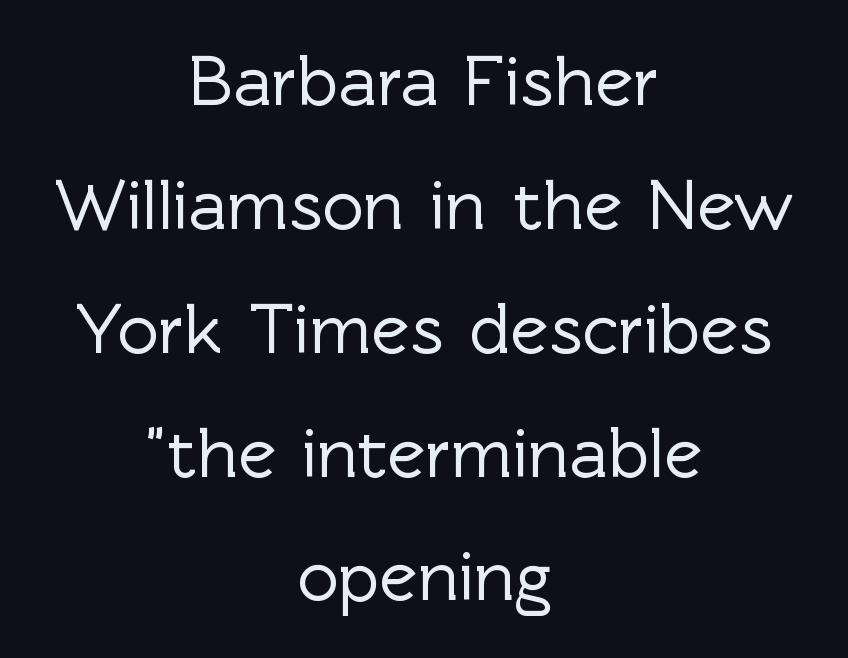
Q: Is the text italic (slanted)? A: No, it is upright.
Q: Is the typeface a serif or a sans-serif typeface? A: Sans-serif.
Q: Is the text underlined? A: No.
Q: How is the paragraph aligned? A: Centered.
Q: Is the spacing between letters normal or unusually wide? A: Normal.
Q: Width (condensed, normal, or wide)? A: Normal.
Q: x-height? A: Medium.
Q: Monospaced? A: No.
